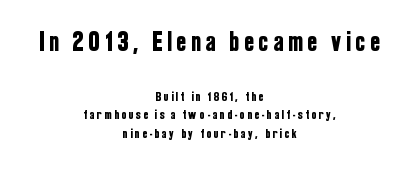
The image shows 28 px condensed sans-serif type, upright; set centered, normal line spacing (1.33x), not underlined; the first (top) block is 2.0x larger; low stroke contrast and a medium x-height.
